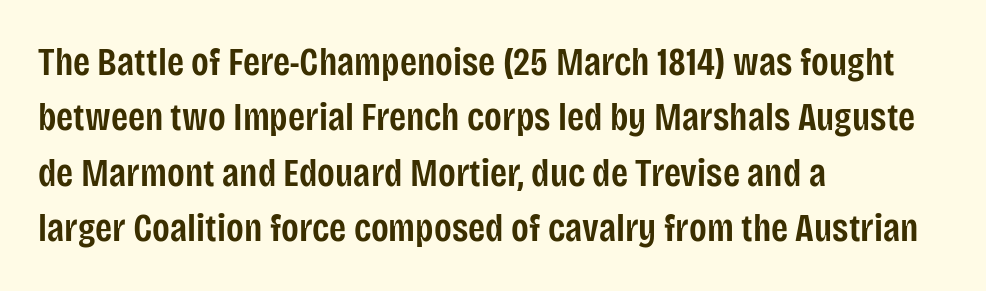
{"serif": "no", "italic": "no", "bold": "semi", "weight": "semibold", "width": "condensed", "stroke_contrast": "low", "x_height": "large", "monospaced": "no", "underline": "no", "align": "left", "line_spacing": "normal", "line_spacing_ratio": 1.42, "letter_spacing": "normal", "letter_spacing_em": 0.0, "glyph_px": 39}
